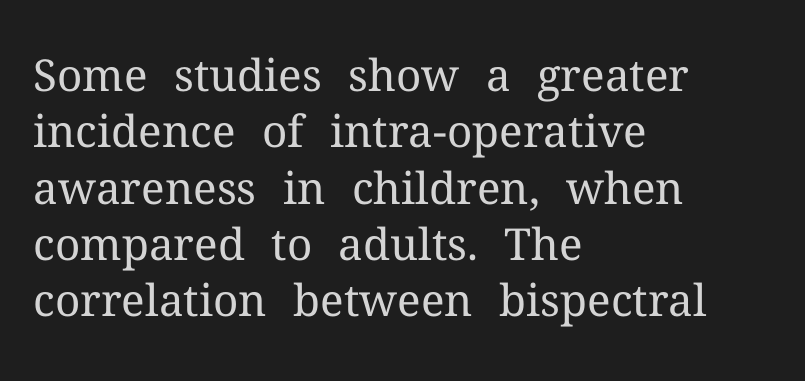
The image shows 44 px regular-weight serif type, upright; set left-aligned, normal line spacing (1.28x), normal letter spacing, not underlined; medium stroke contrast and a medium x-height.
